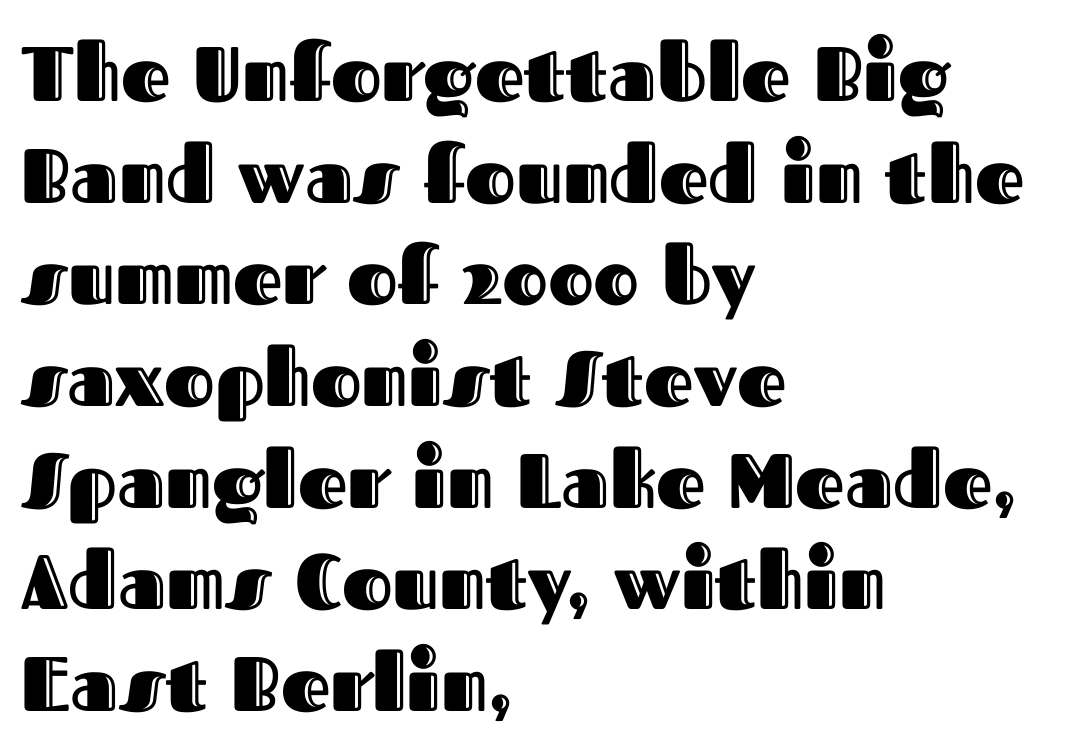
Is the letter spacing exaggerated? No — it looks like the ordinary default. Spacing verdict: proportional, widths tailored to each character. Posture: straight, roman, zero tilt. This rendering features lettering with no underline.
